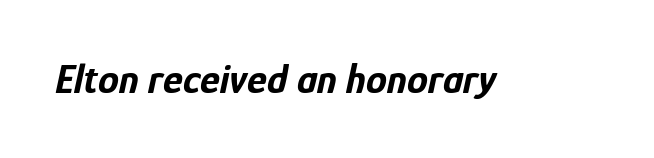
Q: Is the text bold? A: Yes.
Q: Is the text italic (slanted)? A: Yes, it leans right by about 12 degrees.
Q: Is the text underlined? A: No.
Q: Is the spacing between letters normal or unusually wide? A: Normal.
Q: Width (condensed, normal, or wide)? A: Condensed.
Q: Stroke contrast? A: Low.
Q: x-height? A: Medium.
Q: Monospaced? A: No.
